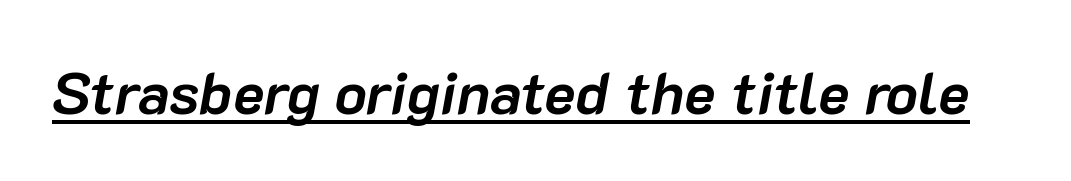
{"italic": "yes", "lean": "right", "slant_degrees": 10, "bold": "yes", "weight": "semibold", "width": "normal", "stroke_contrast": "low", "x_height": "medium", "monospaced": "no", "underline": "yes", "letter_spacing": "normal", "letter_spacing_em": 0.0, "glyph_px": 59}
